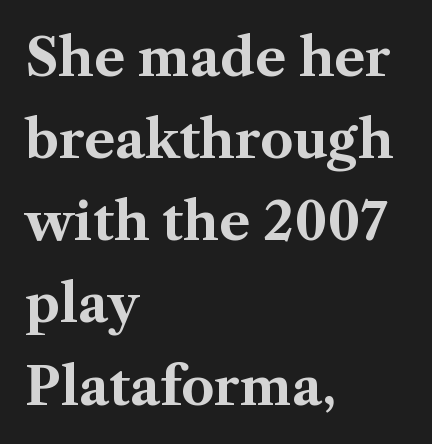
Q: Is the text bold? A: Yes.
Q: Is the text italic (slanted)? A: No, it is upright.
Q: Is the typeface a serif or a sans-serif typeface? A: Serif.
Q: Is the text underlined? A: No.
Q: How is the paragraph aligned? A: Left-aligned.
Q: Is the spacing between letters normal or unusually wide? A: Normal.
Q: Is the spacing between lines tight, normal or loose? A: Normal.
Q: Width (condensed, normal, or wide)? A: Normal.
Q: Stroke contrast? A: Medium.
Q: x-height? A: Medium.
Q: Monospaced? A: No.
